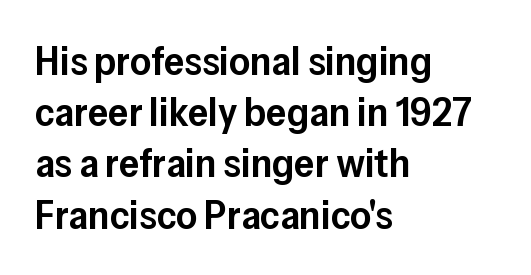
The image shows 41 px semibold sans-serif type, upright; set left-aligned, normal line spacing (1.25x), normal letter spacing, not underlined; low stroke contrast and a medium x-height.
